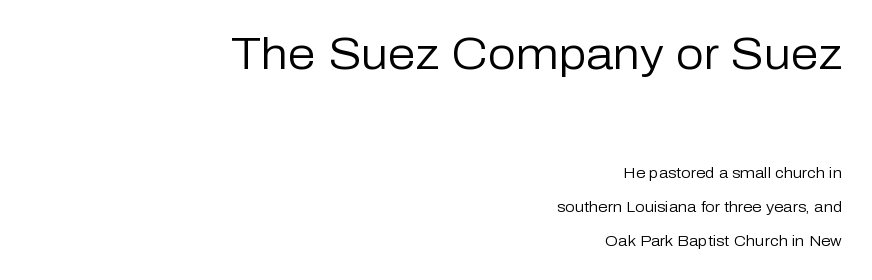
Right-aligned paragraph, ragged on the left. Characters remain perfectly vertical along every line. Has an underline been added? It has not. Summary of weight: not heavy and not bold. You get the large type first, then a drop to smaller type. The typeface chosen for these lines omits serifs.
